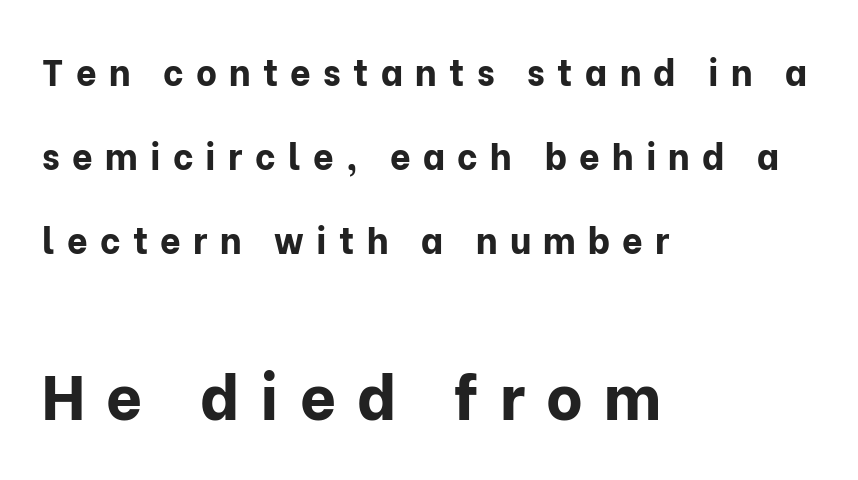
Q: Is the text bold? A: Yes.
Q: Is the text italic (slanted)? A: No, it is upright.
Q: Is the typeface a serif or a sans-serif typeface? A: Sans-serif.
Q: Is the text underlined? A: No.
Q: How is the paragraph aligned? A: Left-aligned.
Q: Is the spacing between letters normal or unusually wide? A: Unusually wide.
Q: Is the spacing between lines tight, normal or loose? A: Loose.
Q: Which block of text is set in a larger size, the first (top) or the second (bottom)? A: The second (bottom) one.
Q: Width (condensed, normal, or wide)? A: Normal.
Q: Stroke contrast? A: Low.
Q: x-height? A: Medium.
Q: Monospaced? A: No.
